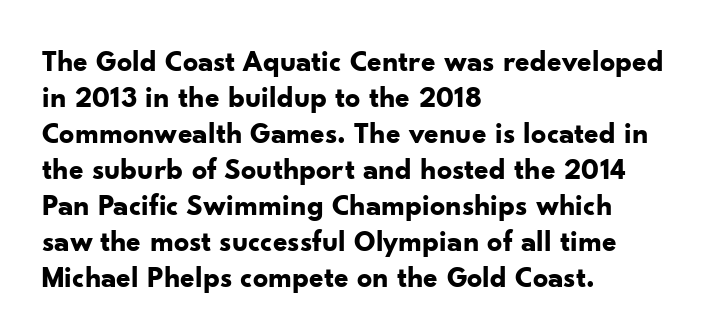
{"serif": "no", "italic": "no", "bold": "yes", "weight": "bold", "width": "normal", "stroke_contrast": "low", "x_height": "small", "monospaced": "no", "underline": "no", "align": "left", "line_spacing_ratio": 1.2, "letter_spacing": "normal", "letter_spacing_em": 0.0, "glyph_px": 30}
